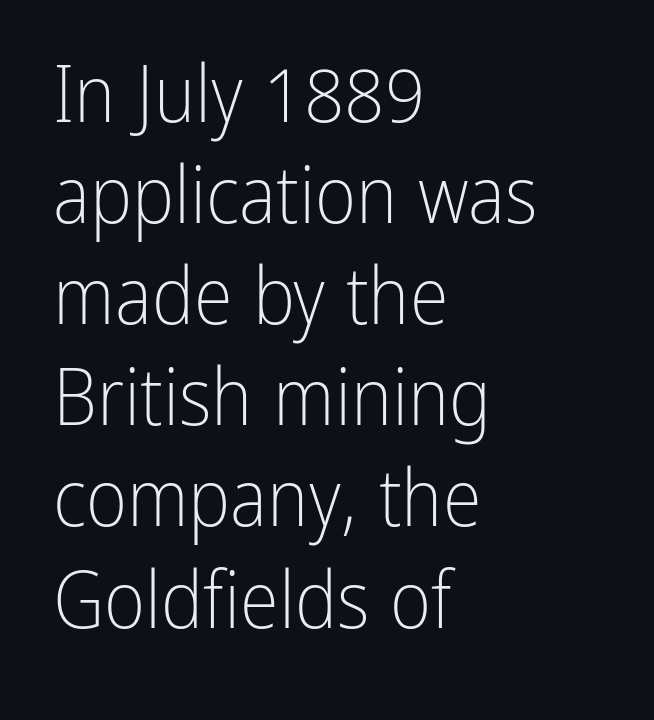
Q: Is the text bold? A: No.
Q: Is the text italic (slanted)? A: No, it is upright.
Q: Is the typeface a serif or a sans-serif typeface? A: Sans-serif.
Q: Is the text underlined? A: No.
Q: How is the paragraph aligned? A: Left-aligned.
Q: Is the spacing between letters normal or unusually wide? A: Normal.
Q: Is the spacing between lines tight, normal or loose? A: Normal.
Q: Width (condensed, normal, or wide)? A: Condensed.
Q: Stroke contrast? A: Low.
Q: x-height? A: Medium.
Q: Monospaced? A: No.
